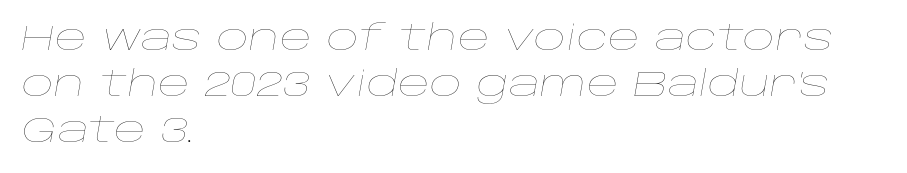
Each stroke keeps to a modest, everyday thickness or less. Posture: slanted. Nobody drew a line under any word here. The passage shown has conventional tracking throughout.
